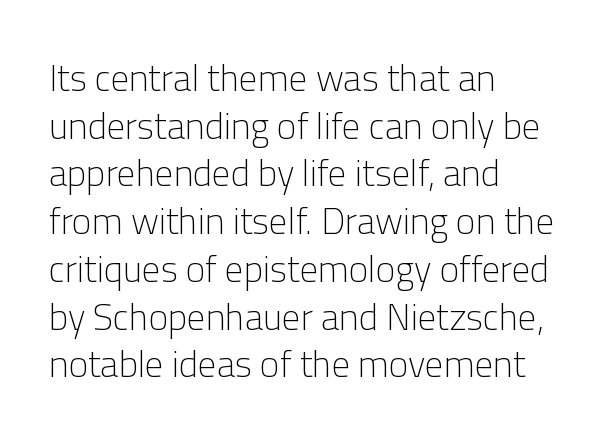
Q: Is the text bold? A: No.
Q: Is the text italic (slanted)? A: No, it is upright.
Q: Is the typeface a serif or a sans-serif typeface? A: Sans-serif.
Q: Is the text underlined? A: No.
Q: How is the paragraph aligned? A: Left-aligned.
Q: Is the spacing between letters normal or unusually wide? A: Normal.
Q: Is the spacing between lines tight, normal or loose? A: Normal.
Q: Width (condensed, normal, or wide)? A: Normal.
Q: Stroke contrast? A: Low.
Q: x-height? A: Medium.
Q: Monospaced? A: No.
